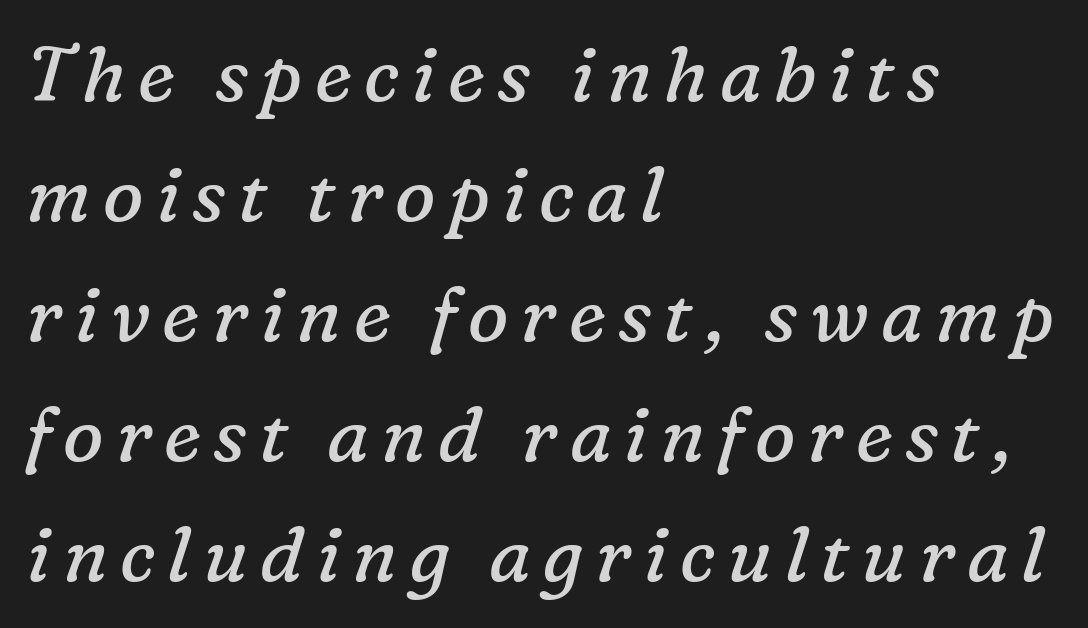
{"serif": "yes", "italic": "yes", "lean": "right", "slant_degrees": 16, "bold": "no", "weight": "regular", "width": "normal", "stroke_contrast": "low", "x_height": "medium", "monospaced": "no", "underline": "no", "align": "left", "line_spacing": "normal", "line_spacing_ratio": 1.58, "glyph_px": 76}
